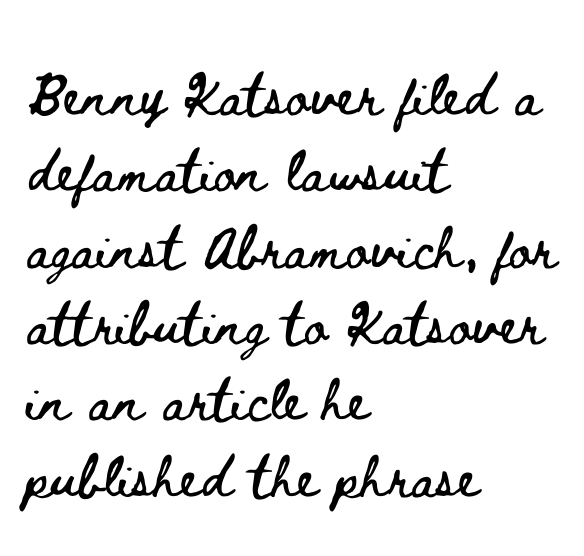
{"width": "wide", "stroke_contrast": "low", "x_height": "small", "monospaced": "no", "underline": "no", "align": "left", "line_spacing": "normal", "line_spacing_ratio": 1.44, "letter_spacing": "normal", "letter_spacing_em": 0.0, "glyph_px": 53}
